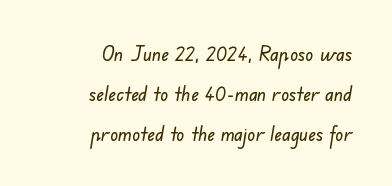
Whoever set this chose breathing room over compactness in the vertical rhythm. How are the letters spaced? Ordinarily, with no added tracking. Which margin do the lines hug? The right one — the left edge is uneven. The strip under each line holds only bare page.
